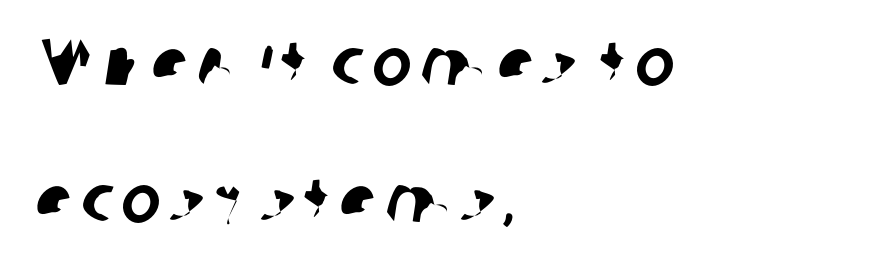
Q: Is the typeface a serif or a sans-serif typeface? A: Sans-serif.
Q: Is the text underlined? A: No.
Q: How is the paragraph aligned? A: Left-aligned.
Q: Is the spacing between lines tight, normal or loose? A: Loose.
Q: Width (condensed, normal, or wide)? A: Normal.
Q: Stroke contrast? A: Low.
Q: x-height? A: Medium.
Q: Monospaced? A: No.
